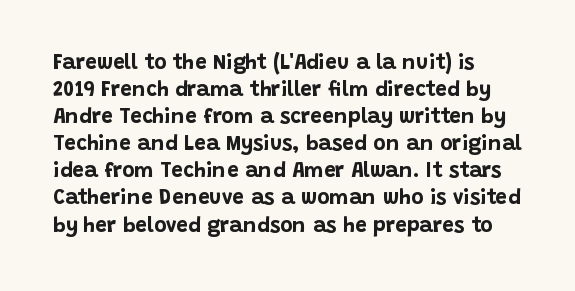
{"italic": "no", "bold": "yes", "underline": "no", "align": "left", "line_spacing": "normal", "line_spacing_ratio": 1.29, "letter_spacing": "normal", "letter_spacing_em": 0.0, "glyph_px": 21}
